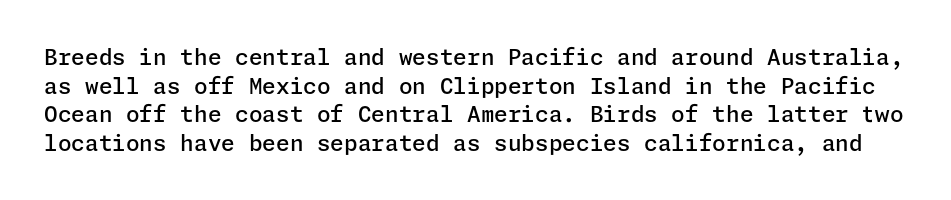
Upright lettering throughout. Rule under the text: the space is simply empty. Weight: semibold (demi). Words appear dense and cohesive because spacing is normal.
